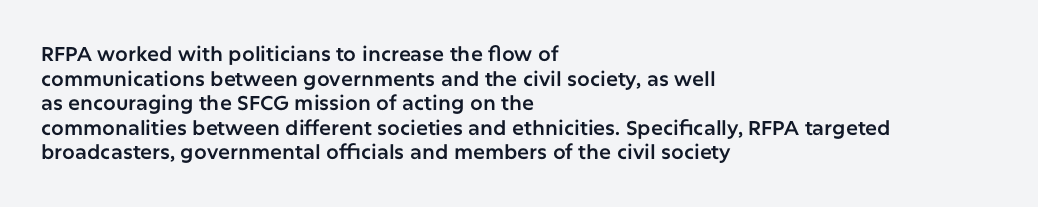
Q: Is the text italic (slanted)? A: No, it is upright.
Q: Is the text underlined? A: No.
Q: How is the paragraph aligned? A: Left-aligned.
Q: Is the spacing between letters normal or unusually wide? A: Normal.
